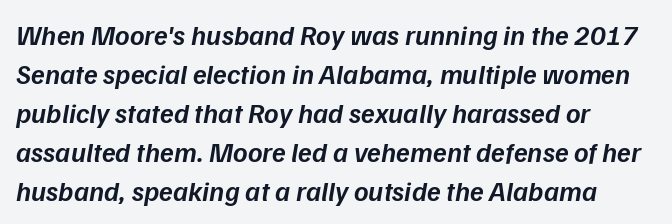
The image shows 28 px semibold type, italic (leaning right); set left-aligned, normal line spacing (1.39x), normal letter spacing, not underlined; low stroke contrast and a medium x-height.
